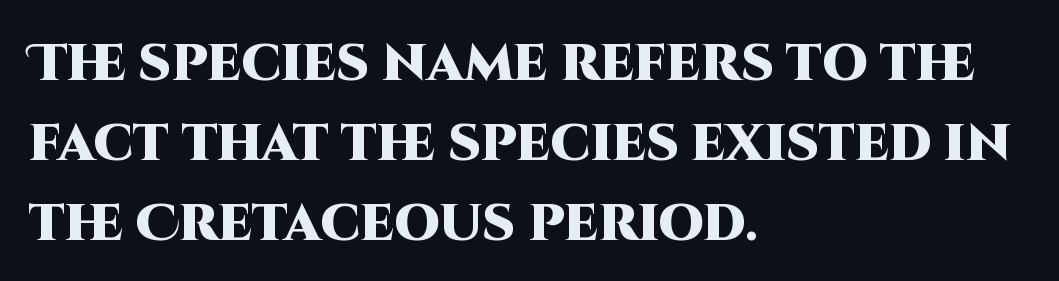
Only glyphs here, with clear space below each row. Proportional: the letters do not fall into vertical columns. Unlike a traditional serif, this face leaves its strokes unadorned. Between one letter and the next there's only the usual sliver of space. Typeset ragged right — the left edge is the straight one.
